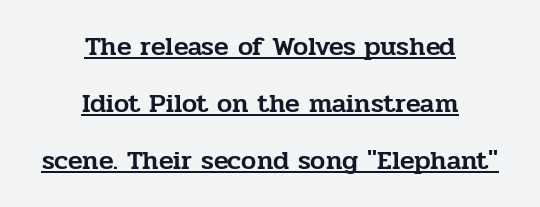
The image shows 27 px text type, upright; set centered, loose line spacing (2.11x), normal letter spacing, underlined.
